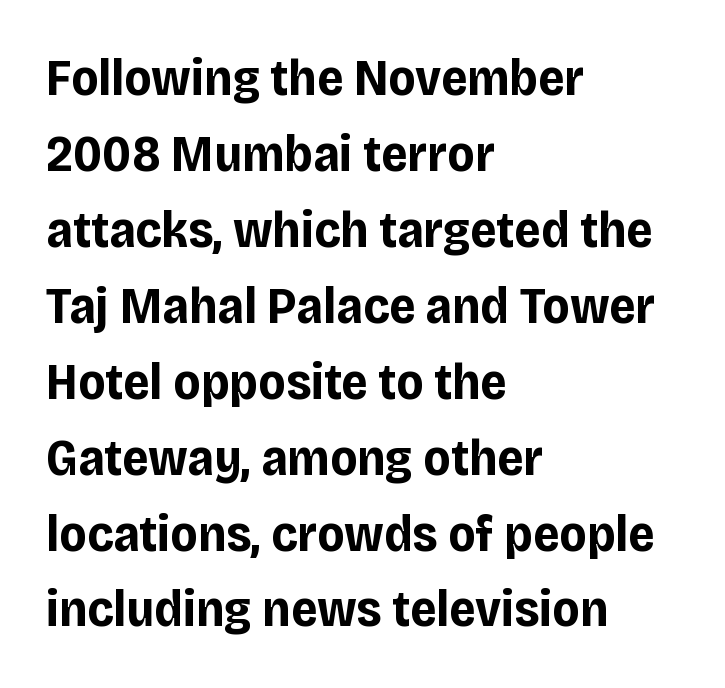
The setting favours the left margin, as ordinary paragraphs usually do. The rendering shows plain stroke endings on the letterforms — a sans-serif design. Do the characters align in a grid? No, the font is proportional. Ordinary non-slanted type is in use. Compared with an ordinary text face, these strokes are far heavier — a full bold.
